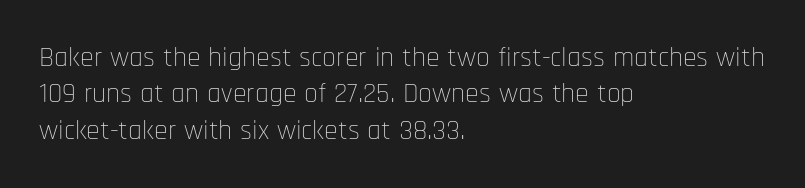
Q: Is the text bold? A: No.
Q: Is the text italic (slanted)? A: No, it is upright.
Q: Is the typeface a serif or a sans-serif typeface? A: Sans-serif.
Q: Is the text underlined? A: No.
Q: How is the paragraph aligned? A: Left-aligned.
Q: Is the spacing between letters normal or unusually wide? A: Normal.
Q: Is the spacing between lines tight, normal or loose? A: Normal.
Q: Width (condensed, normal, or wide)? A: Condensed.
Q: Stroke contrast? A: Low.
Q: x-height? A: Large.
Q: Monospaced? A: No.
